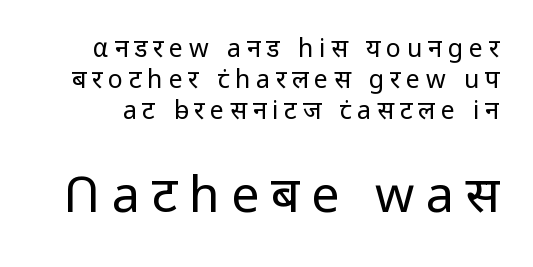
{"serif": "no", "italic": "no", "bold": "no", "weight": "regular", "width": "normal", "stroke_contrast": "low", "x_height": "medium", "monospaced": "no", "underline": "no", "line_spacing_ratio": 1.24, "letter_spacing": "wide", "letter_spacing_em": 0.23, "larger_block": "second", "size_ratio": 2.0, "glyph_px": 50}
